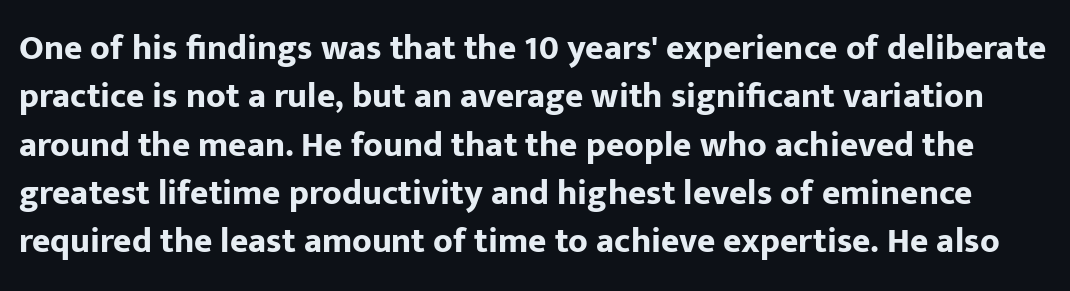
Q: Is the text bold? A: Yes.
Q: Is the text italic (slanted)? A: No, it is upright.
Q: Is the typeface a serif or a sans-serif typeface? A: Sans-serif.
Q: Is the text underlined? A: No.
Q: Is the spacing between letters normal or unusually wide? A: Normal.
Q: Is the spacing between lines tight, normal or loose? A: Normal.
Q: Width (condensed, normal, or wide)? A: Normal.
Q: Stroke contrast? A: Low.
Q: x-height? A: Medium.
Q: Monospaced? A: No.
